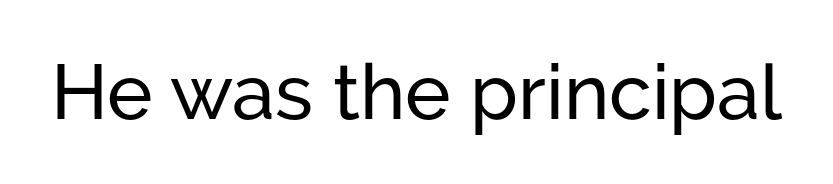
Between one letter and the next there's only the usual sliver of space. Is this a sans? Yes — the strokes have no serifs. This rendering features lettering with no underline. This is the regular roman posture of the typeface. Each letter keeps its own natural width here, so spacing adapts to shape.
